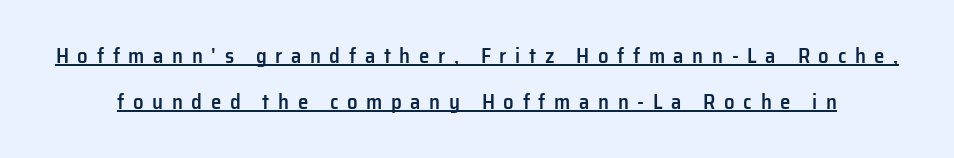
Q: Is the text bold? A: Semi-bold.
Q: Is the text italic (slanted)? A: No, it is upright.
Q: Is the text underlined? A: Yes.
Q: Is the spacing between letters normal or unusually wide? A: Unusually wide.
Q: Is the spacing between lines tight, normal or loose? A: Loose.
